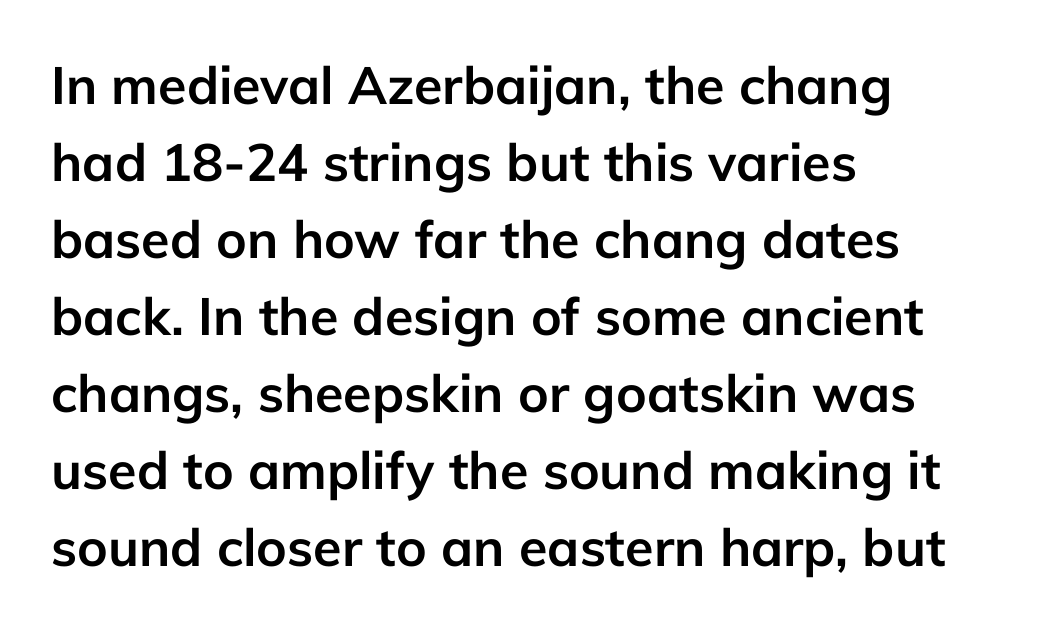
{"serif": "no", "italic": "no", "bold": "yes", "weight": "semibold", "width": "normal", "stroke_contrast": "low", "x_height": "medium", "monospaced": "no", "underline": "no", "align": "left", "line_spacing": "normal", "line_spacing_ratio": 1.48, "letter_spacing": "normal", "letter_spacing_em": 0.0, "glyph_px": 52}
